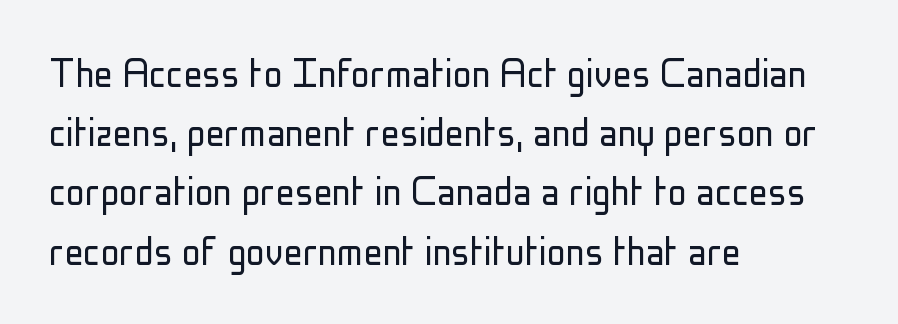
The image shows 47 px light, condensed sans-serif type, upright; set left-aligned, normal line spacing (1.26x), normal letter spacing, not underlined; low stroke contrast and a medium x-height.
